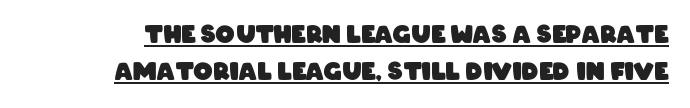
Q: Is the text bold? A: Yes.
Q: Is the text underlined? A: Yes.
Q: Is the spacing between letters normal or unusually wide? A: Normal.
Q: Is the spacing between lines tight, normal or loose? A: Normal.
